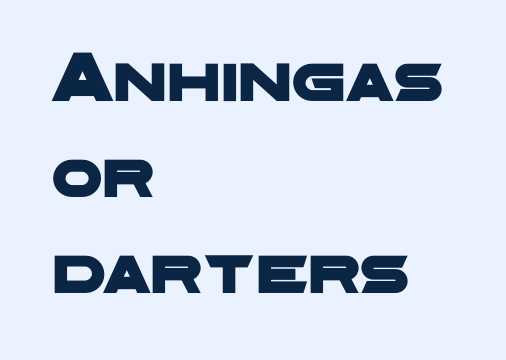
The letters advance in unequal steps, a hallmark of proportional type. Line beginnings align vertically; line endings do not. Descenders are the only things crossing below the line. Unlike a traditional serif, this face leaves its strokes unadorned.
